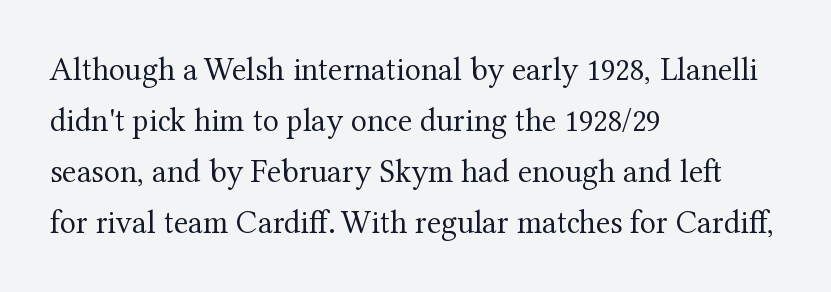
The leading is moderate, giving the passage an even texture. Nobody drew a line under any word here. Character widths vary here, with narrow letters taking less room than wide ones. The characters display serif detailing at their extremities.
